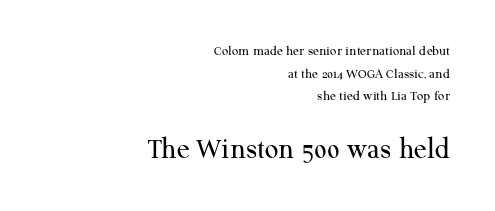
{"serif": "yes", "italic": "no", "bold": "no", "weight": "regular", "width": "normal", "stroke_contrast": "medium", "x_height": "medium", "monospaced": "no", "underline": "no", "align": "right", "line_spacing": "normal", "line_spacing_ratio": 1.62, "letter_spacing": "normal", "letter_spacing_em": 0.0, "larger_block": "second", "size_ratio": 2.14, "glyph_px": 30}
